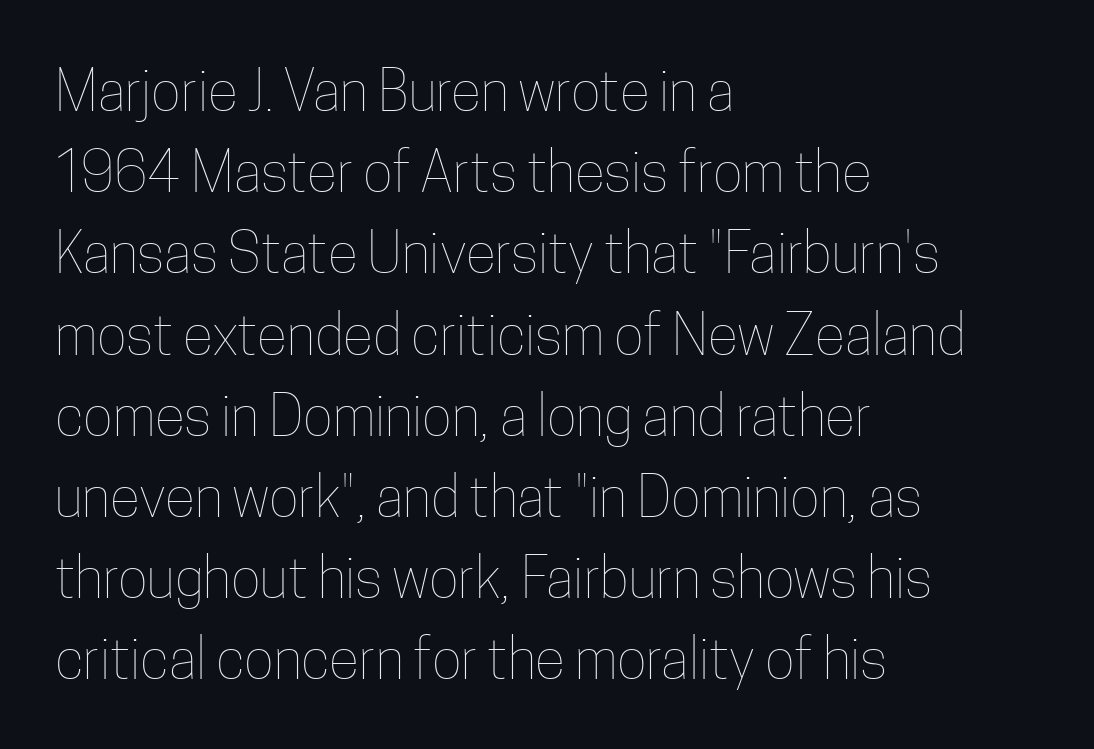
The image shows 56 px thin, condensed type, upright; set left-aligned, normal line spacing (1.45x), normal letter spacing, not underlined; low stroke contrast and a medium x-height.
